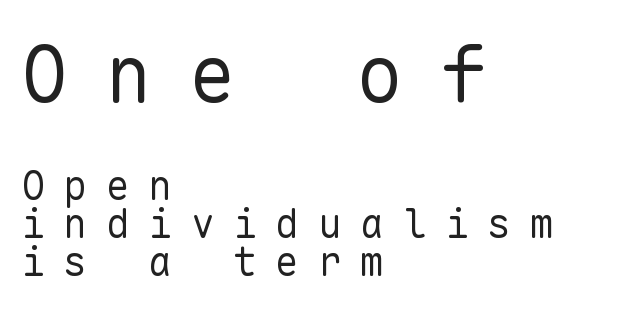
The image shows 79 px regular-weight sans-serif type, upright, monospaced; set left-aligned, tight line spacing (0.95x), unusually wide letter spacing (+0.46 em), not underlined; the first (top) block is 1.98x larger; low stroke contrast and a medium x-height.
